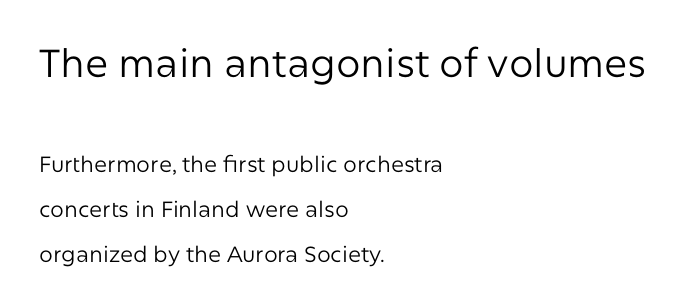
{"serif": "no", "italic": "no", "bold": "no", "weight": "regular", "width": "normal", "stroke_contrast": "low", "x_height": "medium", "monospaced": "no", "underline": "no", "align": "left", "line_spacing": "loose", "line_spacing_ratio": 2.05, "letter_spacing": "normal", "letter_spacing_em": 0.0, "larger_block": "first", "size_ratio": 1.77, "glyph_px": 39}
